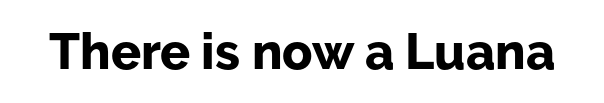
The image shows 50 px bold sans-serif type, upright; set normal letter spacing, not underlined; low stroke contrast and a medium x-height.
